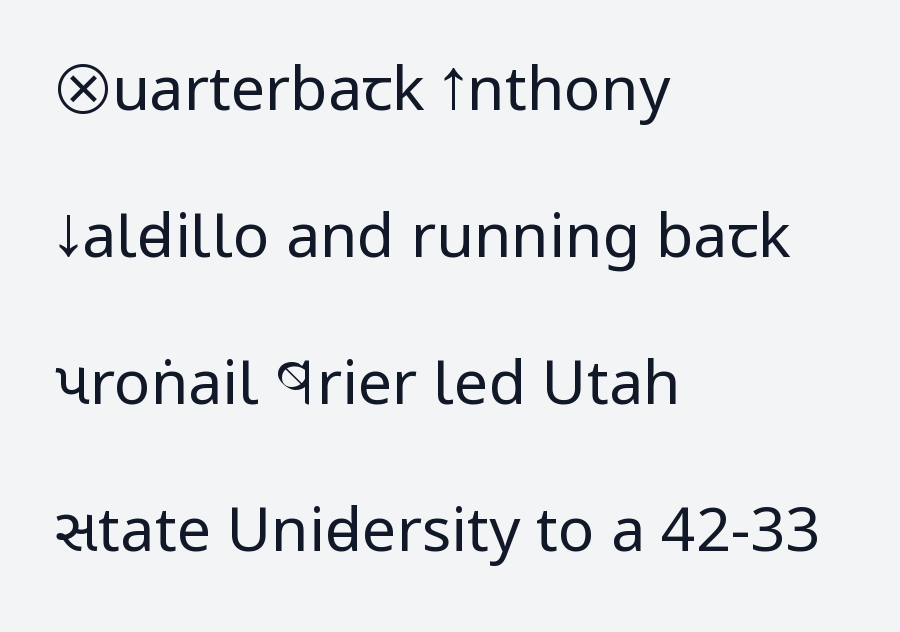
Weight: in the light-to-regular range. The specimen omits any rule beneath the text block's lines. Students, note that the glyphs here touch the page at normal intervals. Nope, not italic — everything's standing straight.
